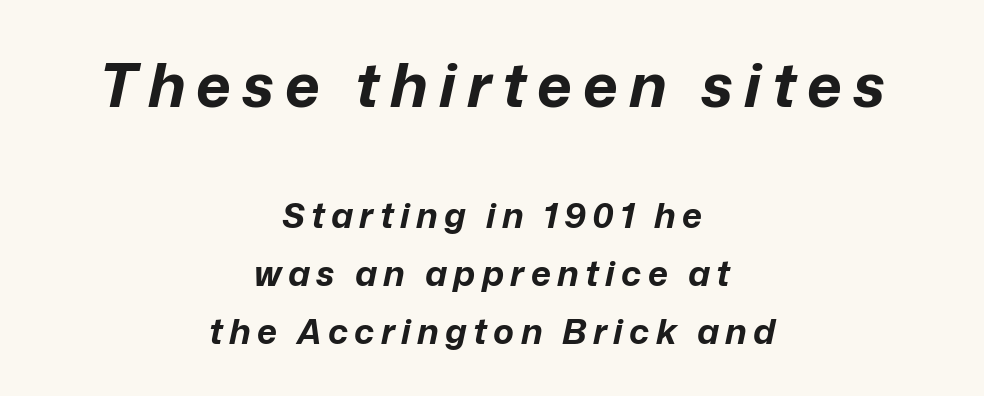
{"italic": "yes", "lean": "right", "slant_degrees": 12, "bold": "yes", "weight": "bold", "width": "normal", "stroke_contrast": "low", "x_height": "medium", "monospaced": "no", "underline": "no", "align": "center", "line_spacing": "normal", "line_spacing_ratio": 1.65, "larger_block": "first", "size_ratio": 1.74, "glyph_px": 61}
